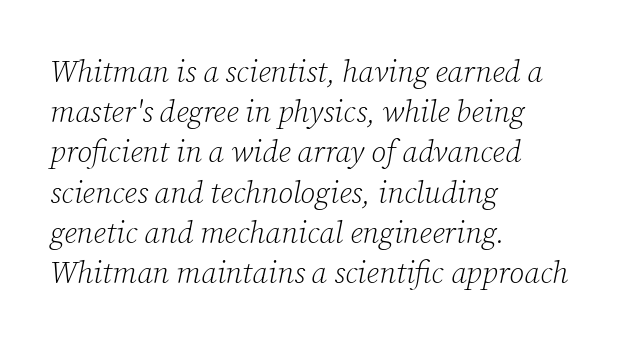
The image shows 30 px light serif type, italic (leaning right); set left-aligned, normal line spacing (1.34x), normal letter spacing, not underlined; low stroke contrast and a medium x-height.
